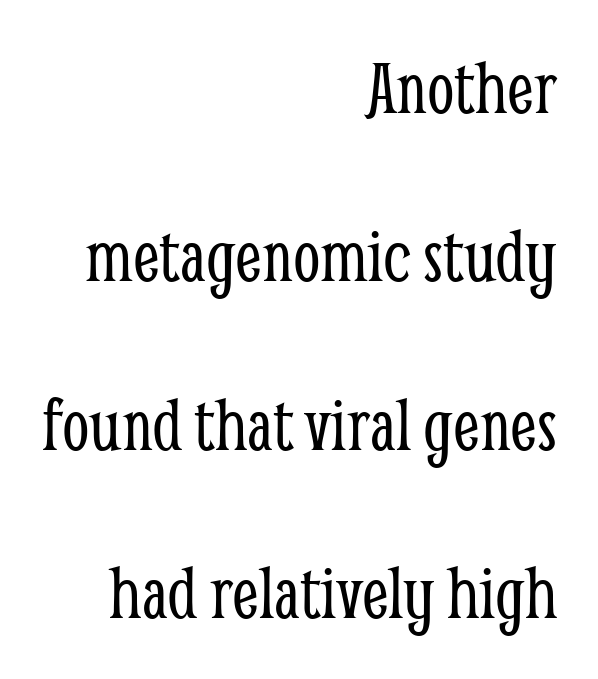
{"serif": "yes", "italic": "no", "bold": "no", "weight": "light", "width": "condensed", "stroke_contrast": "low", "x_height": "medium", "monospaced": "no", "underline": "no", "align": "right", "line_spacing": "loose", "line_spacing_ratio": 2.16, "letter_spacing": "normal", "letter_spacing_em": 0.0, "glyph_px": 78}
